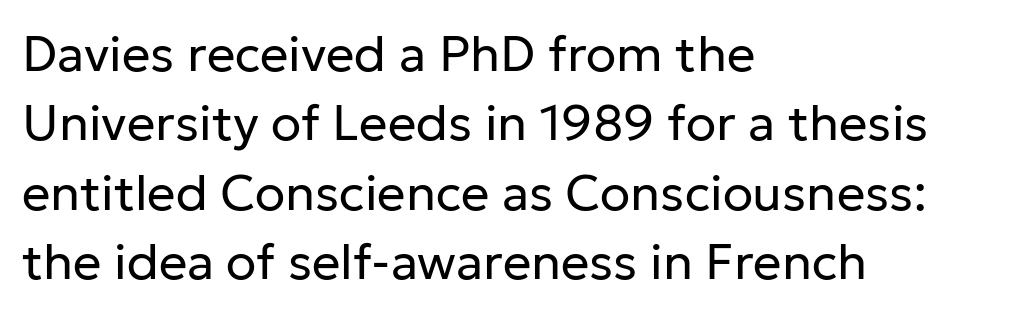
{"serif": "no", "italic": "no", "bold": "no", "weight": "regular", "width": "normal", "stroke_contrast": "low", "x_height": "medium", "monospaced": "no", "underline": "no", "align": "left", "line_spacing": "normal", "line_spacing_ratio": 1.39, "letter_spacing": "normal", "letter_spacing_em": 0.0, "glyph_px": 50}
